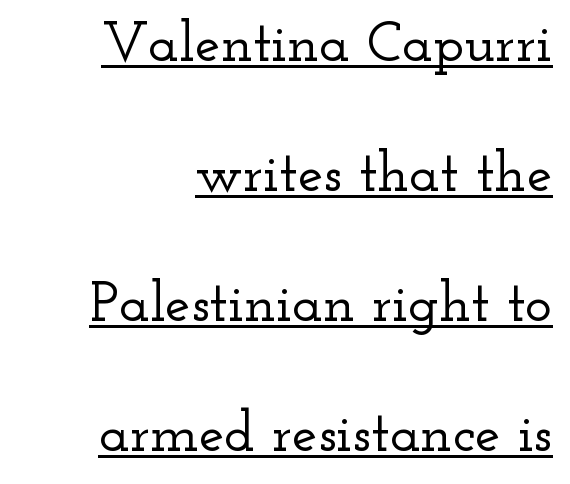
Look at the tracking — it's just the regular setting, nothing added. Italic: no, the glyphs are upright roman. Airy leading. The typeface chosen for these lines features serifs.
